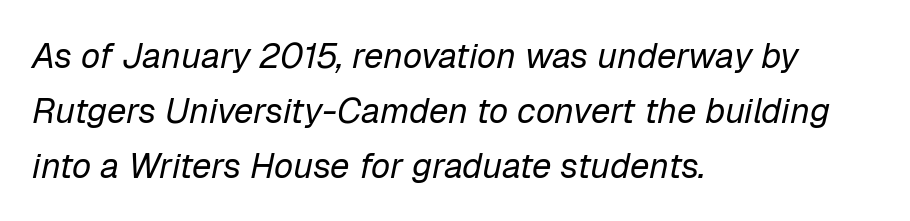
The image shows 35 px regular-weight type, italic (leaning right); set left-aligned, normal line spacing (1.57x), normal letter spacing, not underlined; low stroke contrast and a medium x-height.
